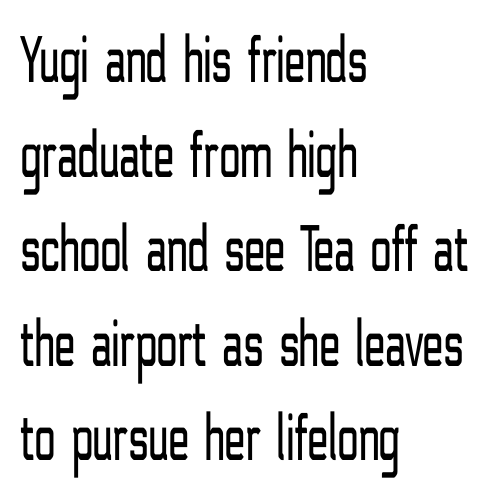
{"serif": "no", "italic": "no", "bold": "no", "weight": "light", "width": "condensed", "stroke_contrast": "low", "x_height": "medium", "monospaced": "no", "underline": "no", "align": "left", "line_spacing": "normal", "line_spacing_ratio": 1.39, "letter_spacing": "normal", "letter_spacing_em": 0.0, "glyph_px": 68}
